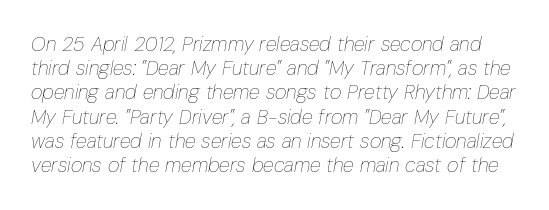
Q: Is the text bold? A: No.
Q: Is the text italic (slanted)? A: Yes, it leans right by about 10 degrees.
Q: Is the text underlined? A: No.
Q: Is the spacing between letters normal or unusually wide? A: Normal.
